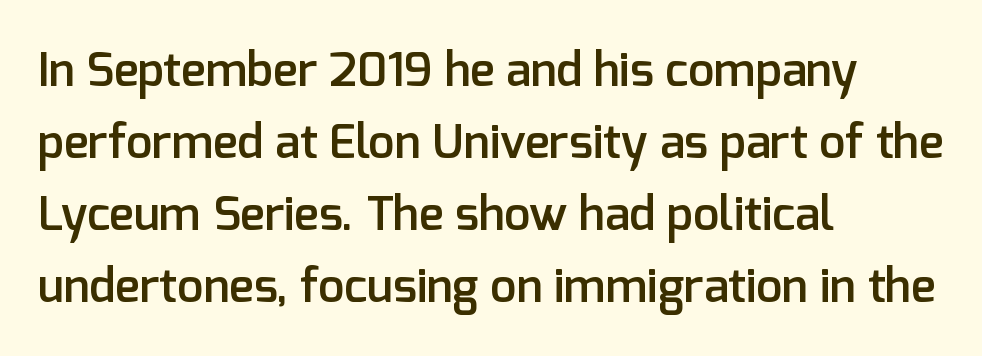
Character widths vary here, with narrow letters taking less room than wide ones. This is sans-serif lettering, the kind often seen on screens and signage. Descender tails drop into unmarked territory. The passage shown stacks its lines at a standard gap.
